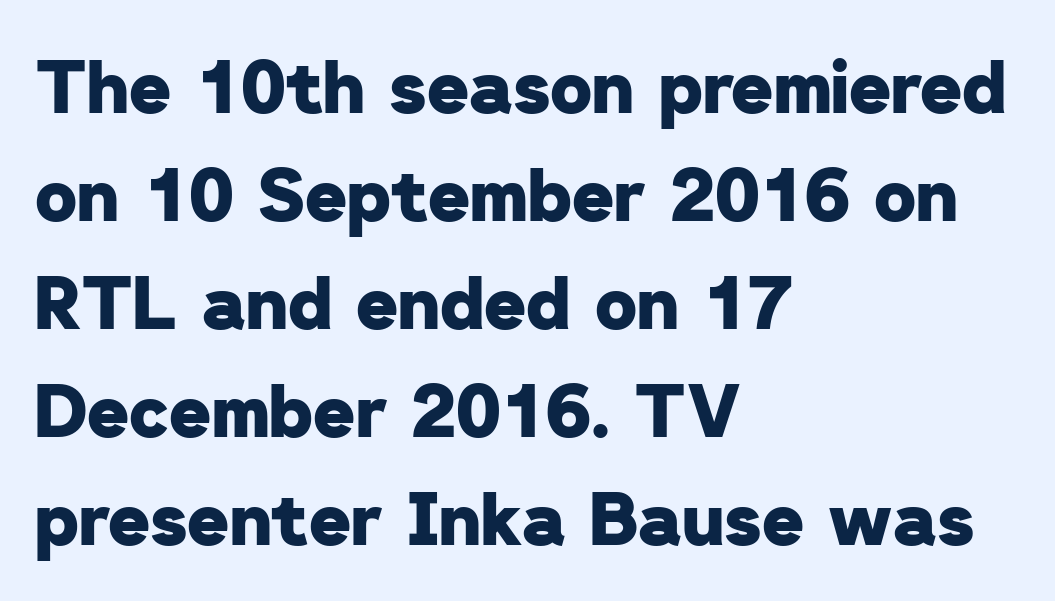
The image shows 72 px heavy sans-serif type; set left-aligned, normal line spacing (1.5x), normal letter spacing, not underlined; low stroke contrast and a medium x-height.
